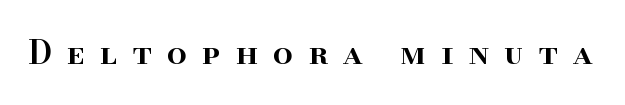
Does the type have serifs? Yes, each stem ends in a small foot. Just letters on the line, the space beneath them empty. This is the regular roman posture of the typeface. The letters advance in unequal steps, a hallmark of proportional type. A semibold gives these letters moderate extra thickness, short of bold.
